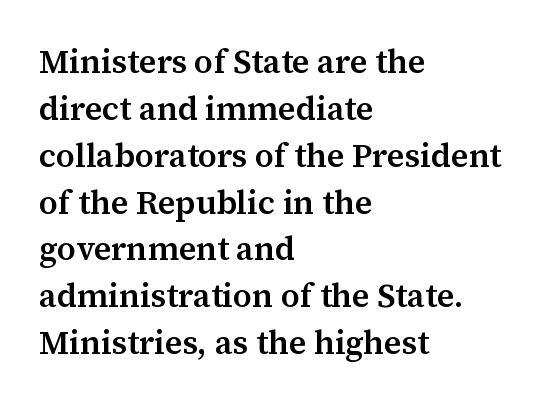
The image shows 33 px semibold serif type, upright; set left-aligned, normal line spacing (1.42x), normal letter spacing, not underlined; medium stroke contrast and a medium x-height.
